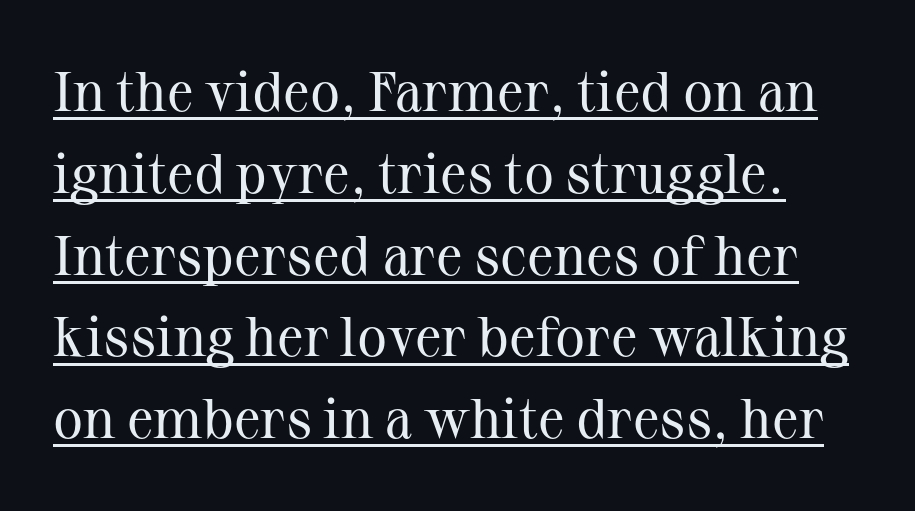
The image shows 56 px regular-weight serif type, upright; set normal line spacing (1.46x), normal letter spacing, underlined; medium stroke contrast and a medium x-height.
